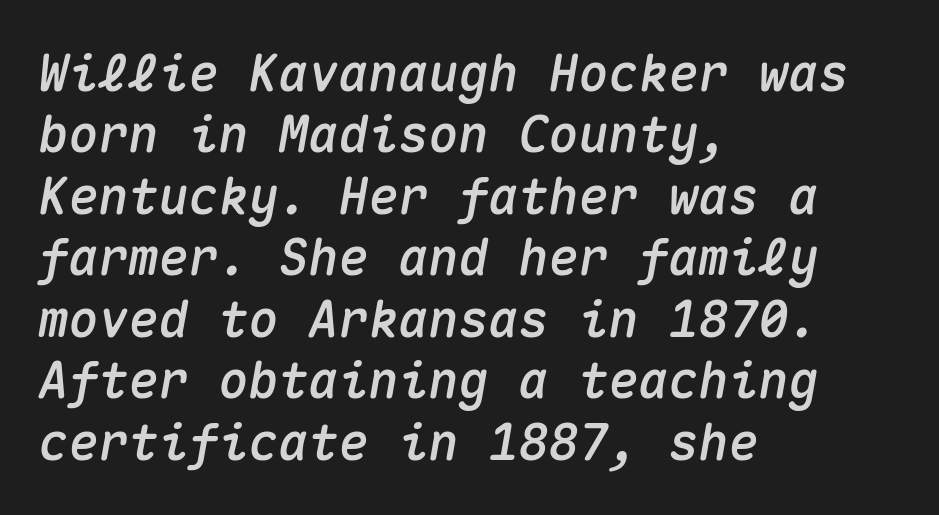
{"italic": "yes", "lean": "right", "slant_degrees": 10, "width": "normal", "stroke_contrast": "medium", "x_height": "medium", "monospaced": "yes", "underline": "no", "align": "left", "line_spacing_ratio": 1.23, "letter_spacing": "normal", "letter_spacing_em": 0.0, "glyph_px": 50}
